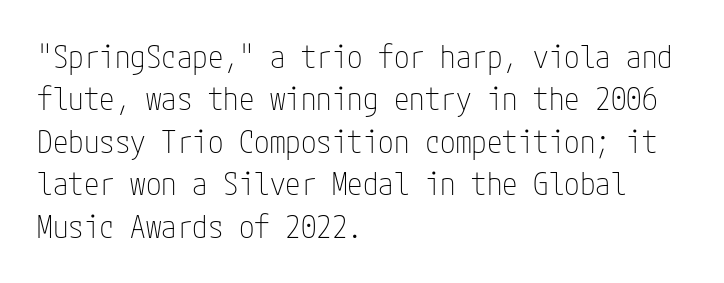
The image shows 31 px thin, condensed sans-serif type, upright; set left-aligned, normal line spacing (1.37x), normal letter spacing, not underlined; low stroke contrast and a medium x-height.
